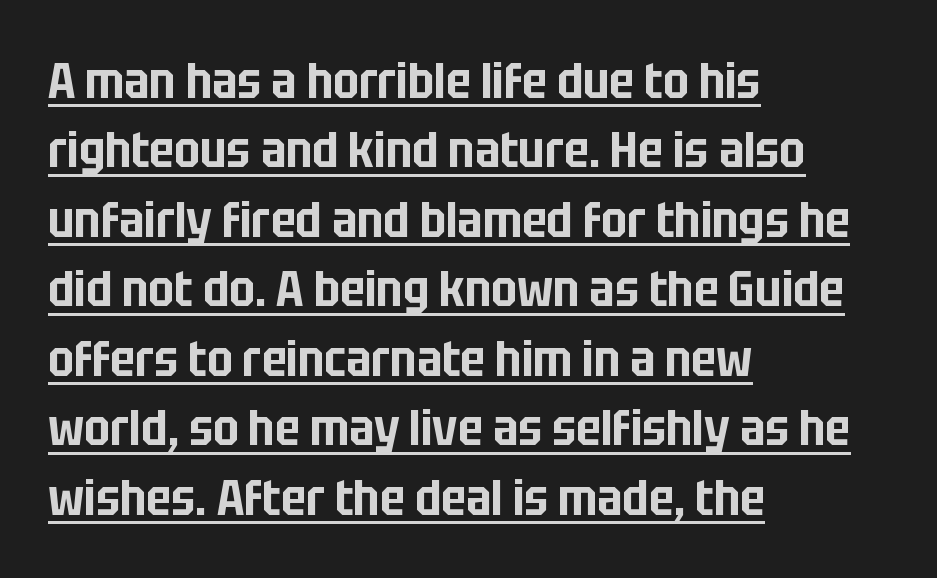
I'd call this a sans setting — the letters go barefoot. The type sits square on the baseline with zero lean. A typographer would call this underscored text. Standard letterfit; no display-style spreading of the glyphs.
